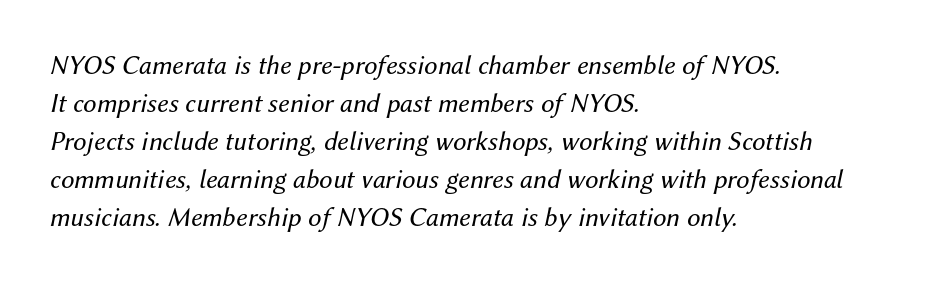
The image shows 27 px text type, italic (leaning right); set left-aligned, normal line spacing (1.41x), normal letter spacing, not underlined.
